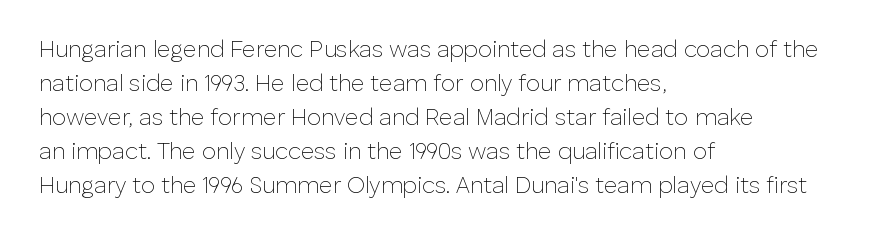
The type sits square on the baseline with zero lean. Stem width sits at or under what a default text font uses. Horizontally, the lines are justified to the leading edge only. This sample keeps an unexceptional amount of space between lines. The space beneath each line is pristine and unruled. There is no visible air inserted between adjacent glyphs.
